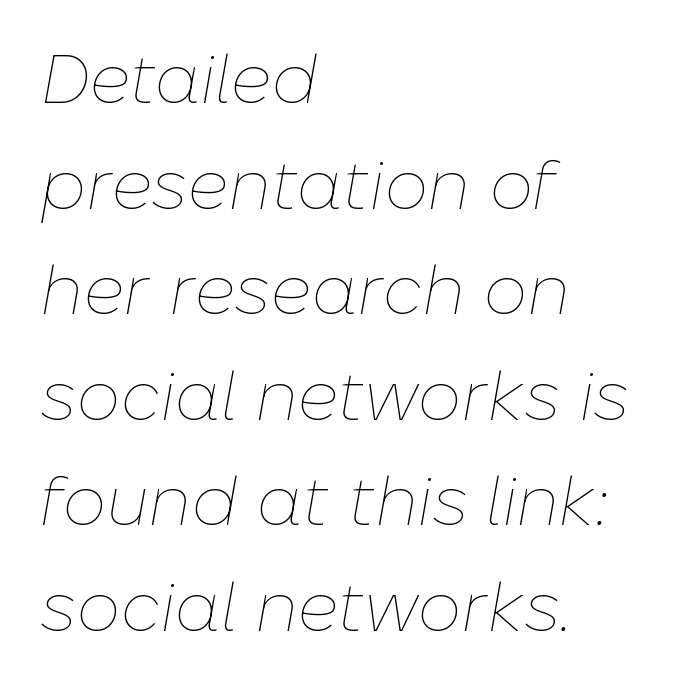
The image shows 69 px thin type, italic (leaning right); set left-aligned, normal line spacing (1.53x), normal letter spacing, not underlined; low stroke contrast and a medium x-height.
